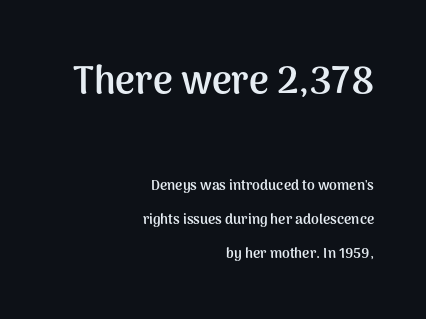
{"serif": "no", "italic": "no", "bold": "yes", "weight": "semibold", "width": "normal", "stroke_contrast": "medium", "x_height": "medium", "monospaced": "no", "underline": "no", "align": "right", "line_spacing": "loose", "line_spacing_ratio": 2.42, "letter_spacing": "normal", "letter_spacing_em": 0.0, "larger_block": "first", "size_ratio": 2.71, "glyph_px": 38}
